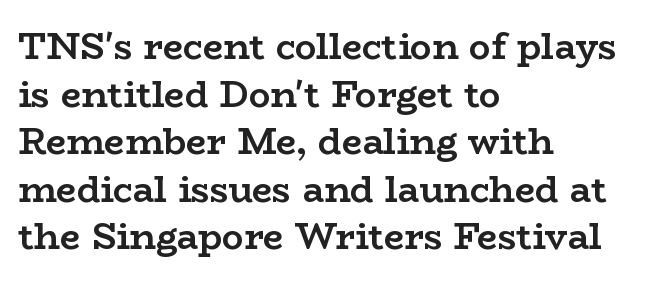
Q: Is the text bold? A: Yes.
Q: Is the text italic (slanted)? A: No, it is upright.
Q: Is the typeface a serif or a sans-serif typeface? A: Serif.
Q: Is the text underlined? A: No.
Q: How is the paragraph aligned? A: Left-aligned.
Q: Is the spacing between letters normal or unusually wide? A: Normal.
Q: Is the spacing between lines tight, normal or loose? A: Normal.
Q: Width (condensed, normal, or wide)? A: Wide.
Q: Stroke contrast? A: Low.
Q: x-height? A: Medium.
Q: Monospaced? A: No.
